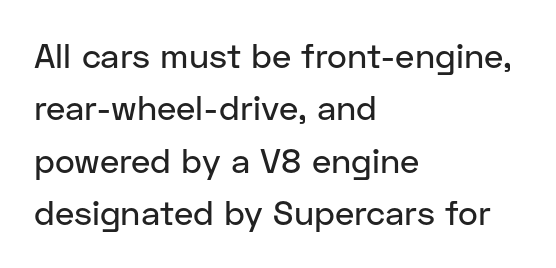
{"serif": "no", "italic": "no", "width": "normal", "stroke_contrast": "low", "x_height": "medium", "monospaced": "no", "underline": "no", "align": "left", "line_spacing": "normal", "line_spacing_ratio": 1.54, "letter_spacing": "normal", "letter_spacing_em": 0.0, "glyph_px": 34}
